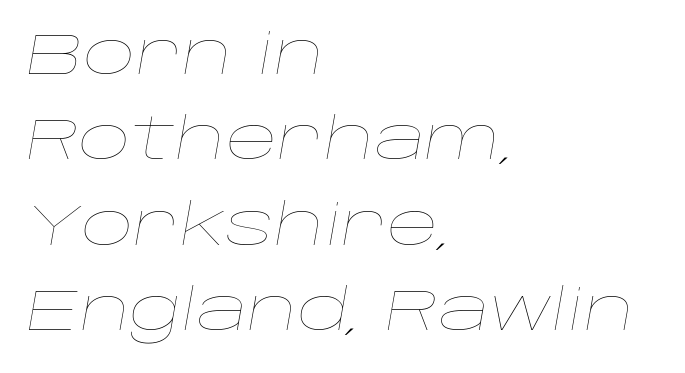
The image shows 57 px thin, wide type, italic (leaning right); set left-aligned, normal line spacing (1.5x), normal letter spacing, not underlined; low stroke contrast and a large x-height.
